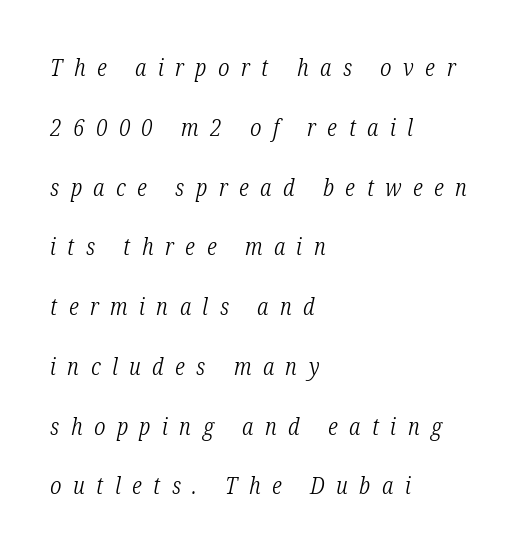
{"italic": "yes", "lean": "right", "slant_degrees": 12, "bold": "no", "underline": "no", "align": "left", "line_spacing": "loose", "line_spacing_ratio": 2.49, "letter_spacing": "wide", "letter_spacing_em": 0.48, "glyph_px": 24}
